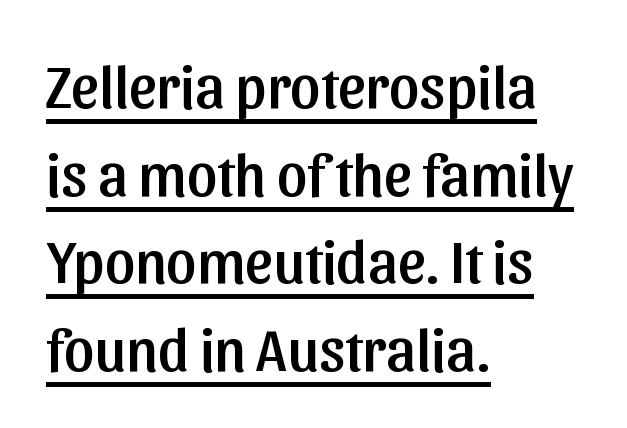
The gaps between neighbouring characters are ordinary and unremarkable. The lettering stays uniformly vertical, giving the passage a roman look. The rendering uses the underline text-decoration. Line spacing here is normal. Each line starts at the same left margin while the right side varies. Observe the absence of serifs on each vertical stroke in this sample.
